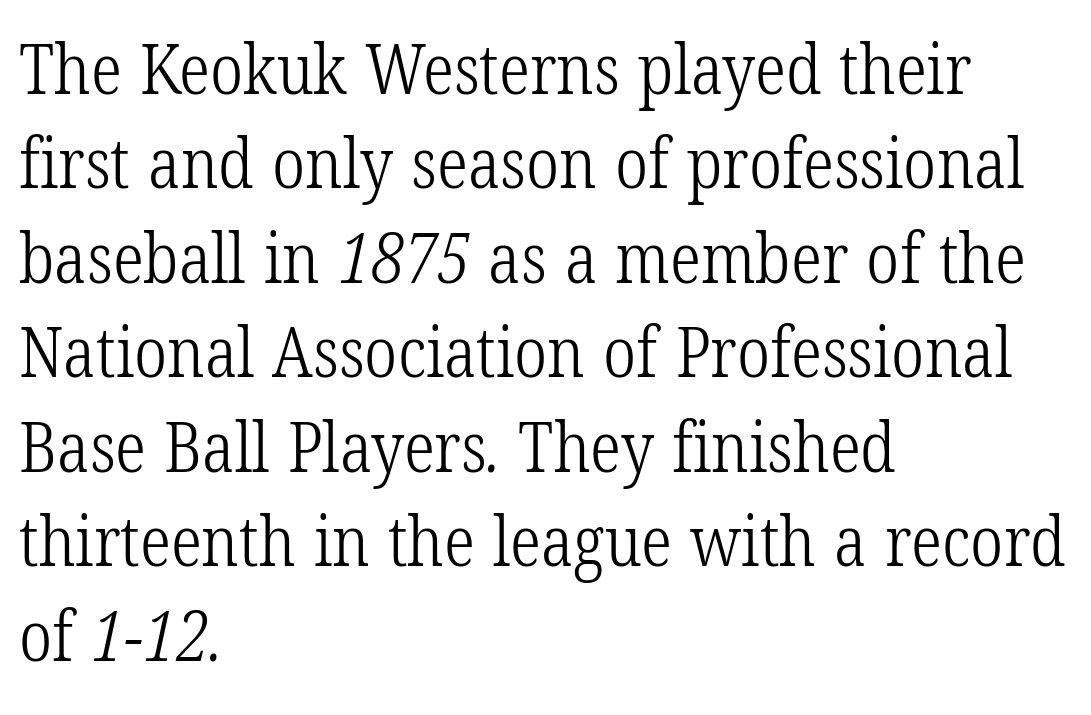
{"serif": "yes", "bold": "no", "weight": "light", "width": "condensed", "stroke_contrast": "low", "x_height": "medium", "monospaced": "no", "underline": "no", "align": "left", "line_spacing": "normal", "line_spacing_ratio": 1.35, "letter_spacing": "normal", "letter_spacing_em": 0.0, "glyph_px": 70}
